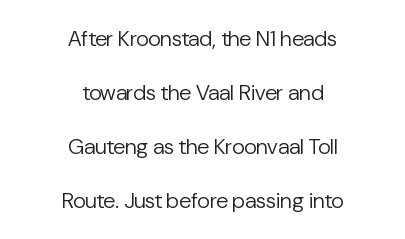
The image shows 22 px text type, upright; set centered, loose line spacing (2.45x), normal letter spacing, not underlined.
